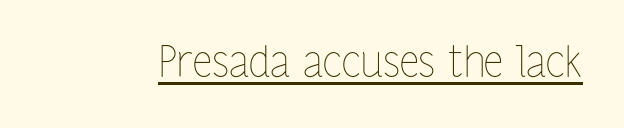
The image shows 43 px thin, condensed type, upright; set normal letter spacing, underlined; low stroke contrast and a medium x-height.
